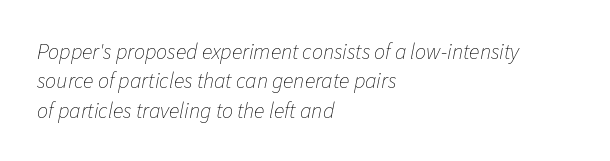
{"italic": "yes", "lean": "right", "slant_degrees": 11, "bold": "no", "underline": "no", "align": "left", "line_spacing": "normal", "line_spacing_ratio": 1.33, "letter_spacing": "normal", "letter_spacing_em": 0.0, "glyph_px": 22}
